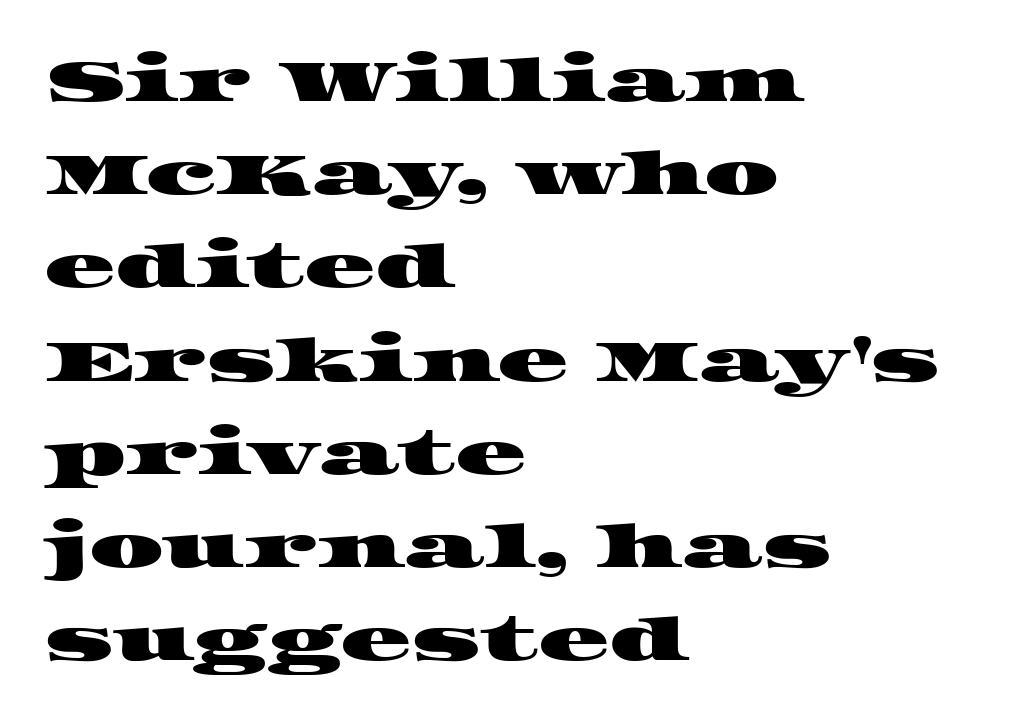
The letters carry serifs — small finishing strokes at the ends of their stems. Tracking value appears to be zero — textbook default spacing. The foot of each line stays bare and open. Reading down the column, the eye jumps a familiar distance to each next line. The face used here is proportionally spaced, like ordinary book or web type. Reading down the block, your eye returns to a fixed left position each line.
